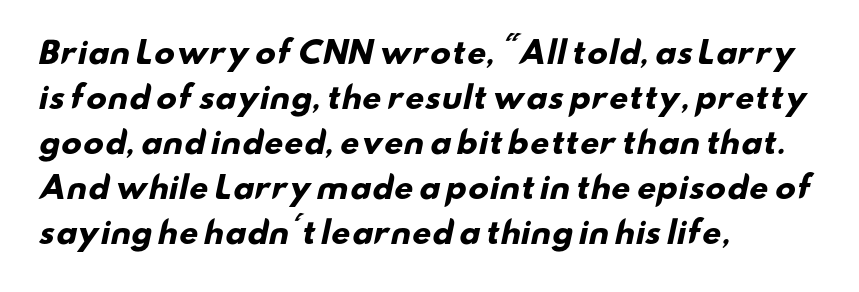
What kind of face is this? One without serifs — a sans. Students, observe: this is what conventionally led text looks like. The face used here has the dense, thick strokes of a bold. Is the letter spacing exaggerated? No — it looks like the ordinary default. The letters advance in unequal steps, a hallmark of proportional type.
